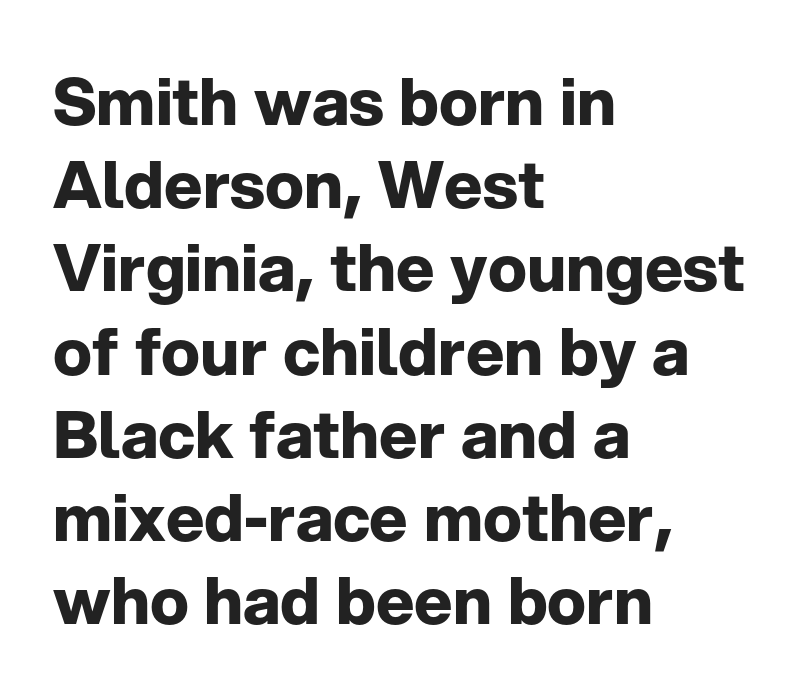
{"serif": "no", "italic": "no", "bold": "yes", "weight": "bold", "width": "normal", "stroke_contrast": "low", "x_height": "medium", "monospaced": "no", "underline": "no", "align": "left", "line_spacing": "normal", "line_spacing_ratio": 1.28, "letter_spacing": "normal", "letter_spacing_em": 0.0, "glyph_px": 65}
